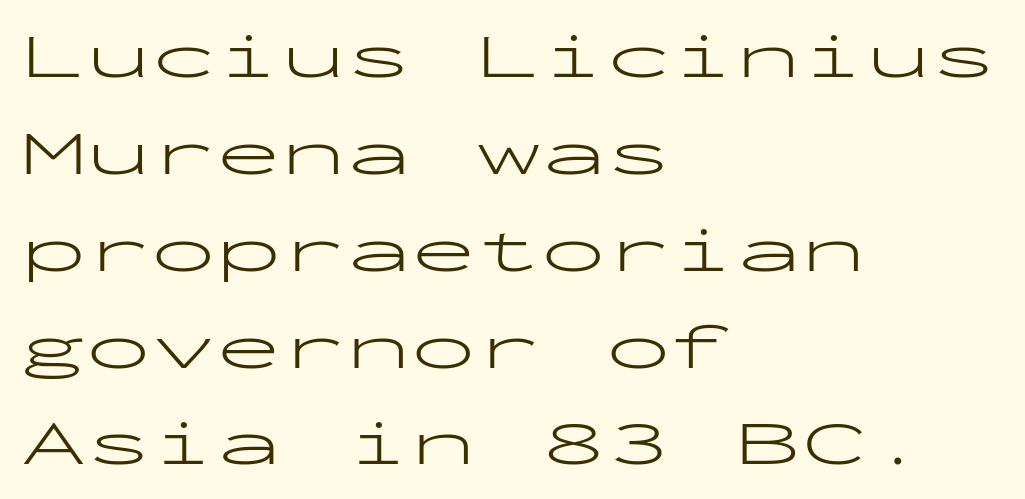
The image shows 65 px light, wide sans-serif type, upright, monospaced; set left-aligned, normal line spacing (1.49x), normal letter spacing, not underlined; low stroke contrast and a medium x-height.
